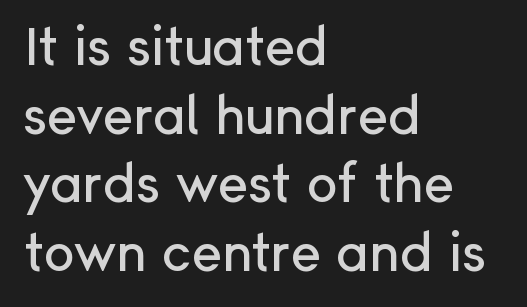
{"serif": "no", "italic": "no", "width": "normal", "stroke_contrast": "low", "x_height": "medium", "monospaced": "no", "underline": "no", "align": "left", "line_spacing": "normal", "line_spacing_ratio": 1.32, "letter_spacing": "normal", "letter_spacing_em": 0.0, "glyph_px": 52}
